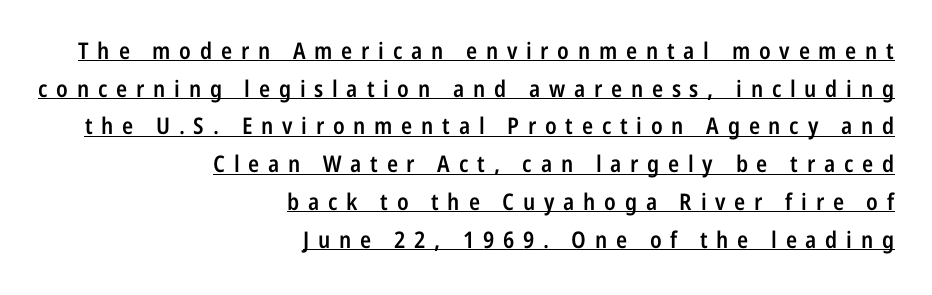
{"italic": "no", "bold": "semi", "underline": "yes", "align": "right", "line_spacing": "normal", "line_spacing_ratio": 1.64, "letter_spacing": "wide", "letter_spacing_em": 0.38, "glyph_px": 23}
